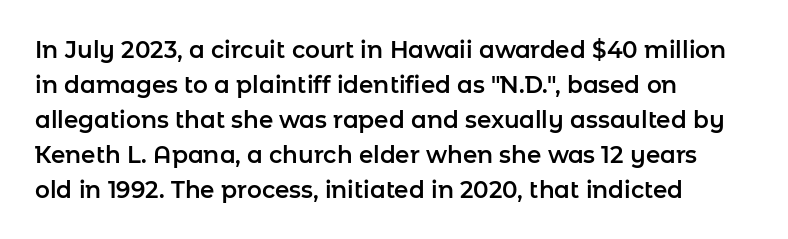
Q: Is the text italic (slanted)? A: No, it is upright.
Q: Is the text underlined? A: No.
Q: How is the paragraph aligned? A: Left-aligned.
Q: Is the spacing between letters normal or unusually wide? A: Normal.
Q: Is the spacing between lines tight, normal or loose? A: Normal.
